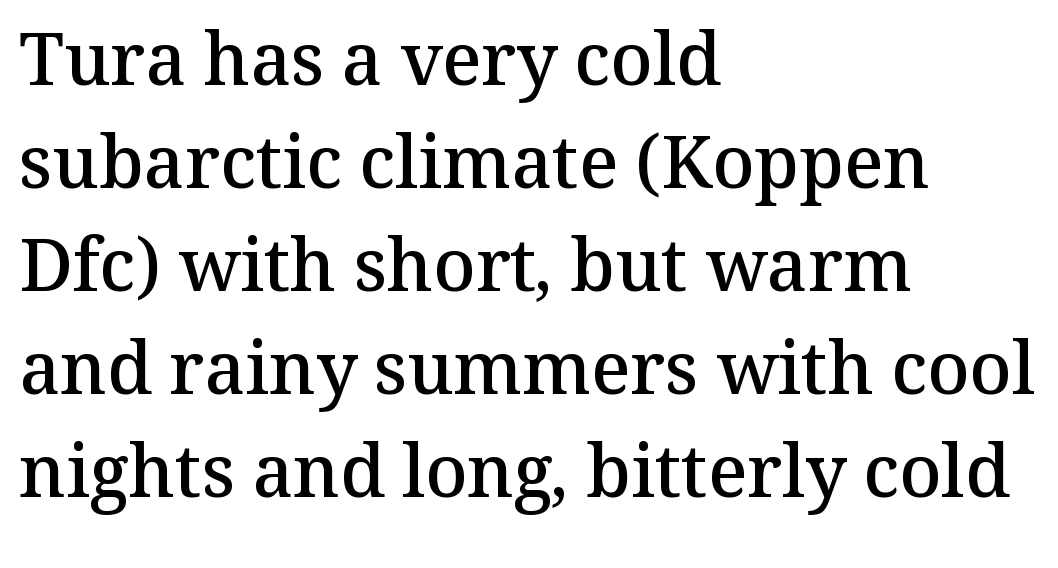
Q: Is the text bold? A: Semi-bold.
Q: Is the text italic (slanted)? A: No, it is upright.
Q: Is the typeface a serif or a sans-serif typeface? A: Serif.
Q: Is the text underlined? A: No.
Q: How is the paragraph aligned? A: Left-aligned.
Q: Is the spacing between letters normal or unusually wide? A: Normal.
Q: Is the spacing between lines tight, normal or loose? A: Normal.
Q: Width (condensed, normal, or wide)? A: Normal.
Q: Stroke contrast? A: Medium.
Q: x-height? A: Medium.
Q: Monospaced? A: No.
